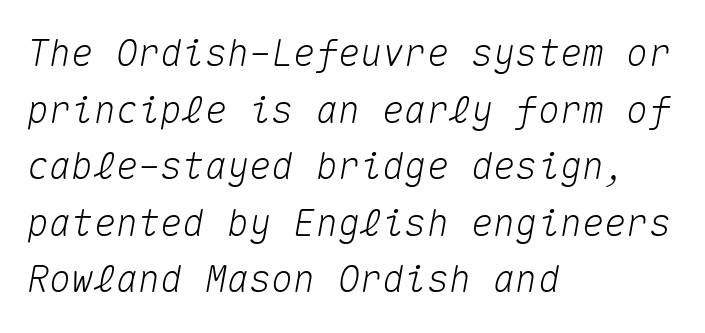
The image shows 37 px text type, italic (leaning right), monospaced; set left-aligned, normal line spacing (1.53x), normal letter spacing, not underlined; medium stroke contrast and a medium x-height.
